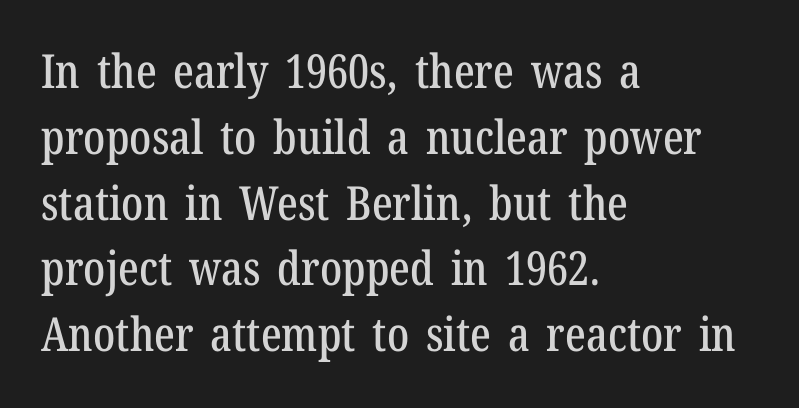
The image shows 47 px condensed serif type, upright; set left-aligned, normal line spacing (1.4x), normal letter spacing, not underlined; low stroke contrast and a medium x-height.
